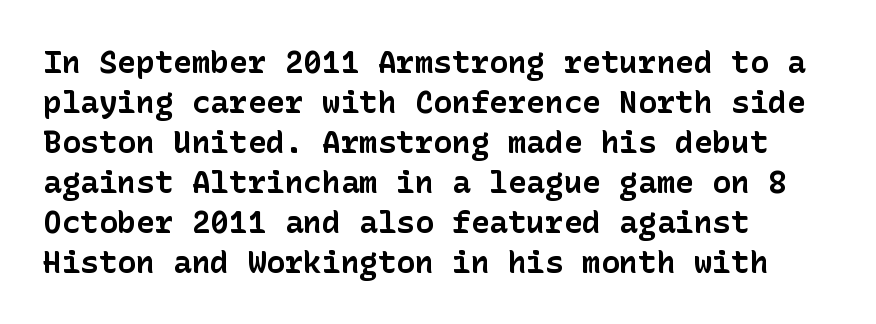
The image shows 31 px bold sans-serif type, upright; set left-aligned, normal line spacing (1.29x), normal letter spacing, not underlined; low stroke contrast and a medium x-height.
